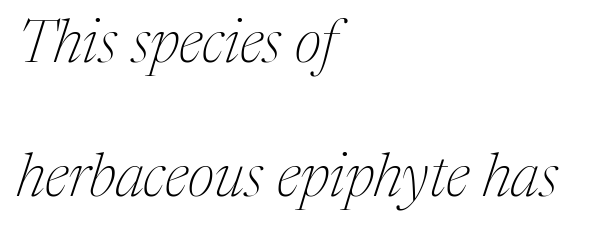
The image shows 60 px thin serif type, italic (leaning right); set left-aligned, loose line spacing (2.23x), normal letter spacing, not underlined; medium stroke contrast and a medium x-height.
